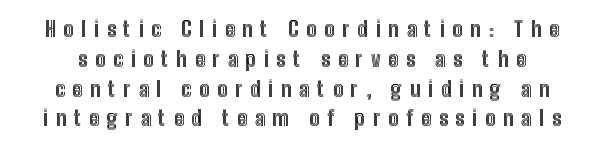
The image shows 21 px text type, upright; set normal line spacing (1.42x), unusually wide letter spacing (+0.37 em), not underlined.
